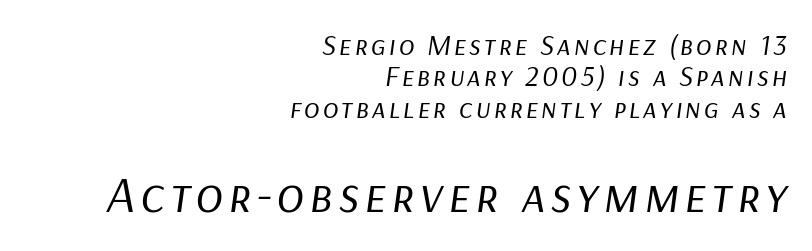
{"italic": "yes", "lean": "right", "slant_degrees": 9, "bold": "no", "weight": "regular", "width": "normal", "stroke_contrast": "low", "x_height": "medium", "monospaced": "no", "underline": "no", "align": "right", "line_spacing": "tight", "line_spacing_ratio": 1.08, "larger_block": "second", "size_ratio": 1.76, "glyph_px": 51}
